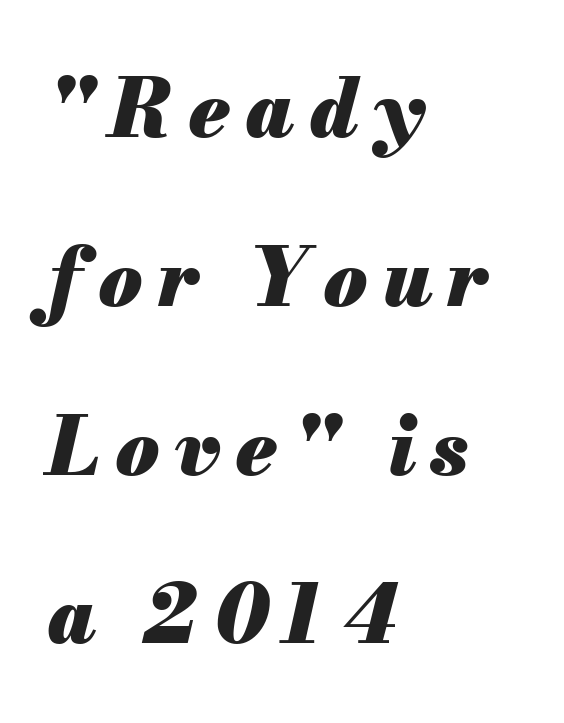
{"italic": "yes", "lean": "right", "slant_degrees": 13, "bold": "yes", "weight": "heavy", "width": "normal", "stroke_contrast": "medium", "x_height": "small", "monospaced": "no", "underline": "no", "align": "left", "line_spacing": "loose", "line_spacing_ratio": 2.11, "glyph_px": 80}
